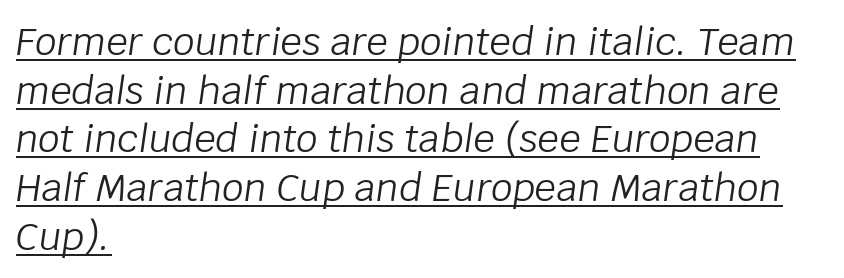
The image shows 38 px light type, italic (leaning right); set left-aligned, normal line spacing (1.28x), normal letter spacing, underlined; low stroke contrast and a large x-height.
